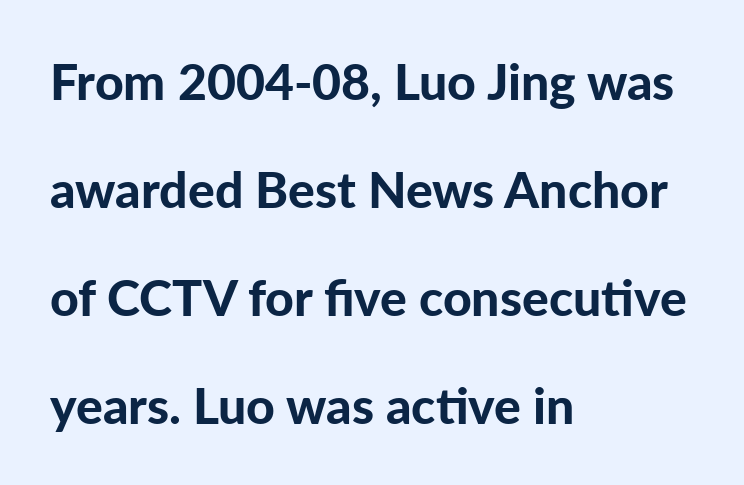
{"serif": "no", "italic": "no", "bold": "yes", "weight": "bold", "width": "normal", "stroke_contrast": "low", "x_height": "medium", "monospaced": "no", "underline": "no", "align": "left", "line_spacing": "loose", "line_spacing_ratio": 2.16, "letter_spacing": "normal", "letter_spacing_em": 0.0, "glyph_px": 50}
